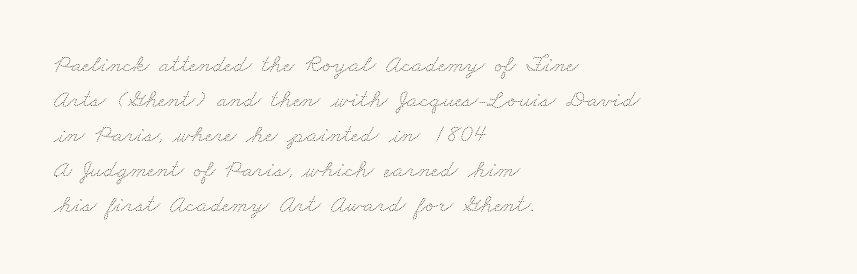
{"bold": "no", "underline": "no", "align": "left", "line_spacing": "normal", "line_spacing_ratio": 1.4, "letter_spacing": "normal", "letter_spacing_em": 0.0, "glyph_px": 25}
